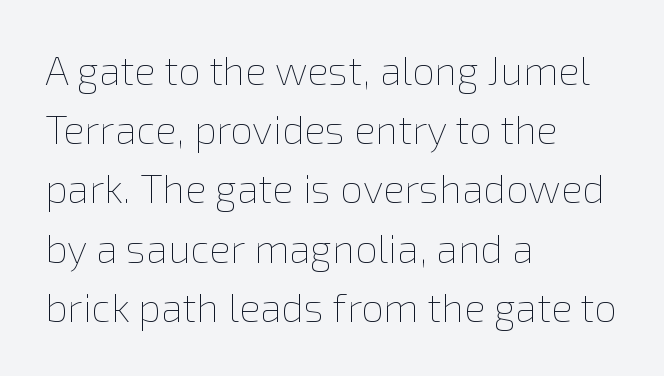
Check the space under the baseline: it is left empty. This sample uses an upright cut, with every glyph sitting square on the baseline. Letter spacing: default. Is this a heavy cut? Hardly; it is regular or lighter.
